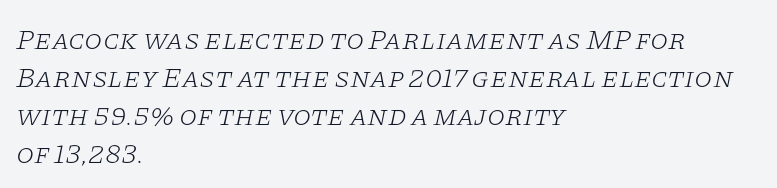
The image shows 29 px light, wide serif type, italic (leaning right); set left-aligned, normal line spacing (1.31x), normal letter spacing, not underlined; low stroke contrast and a large x-height.
